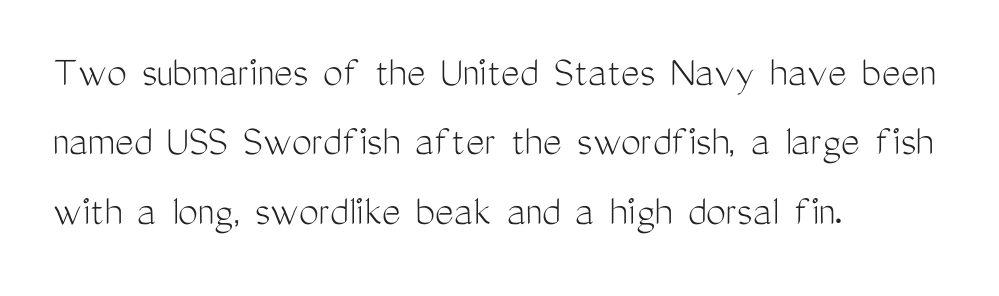
Q: Is the text bold? A: No.
Q: Is the text italic (slanted)? A: No, it is upright.
Q: Is the typeface a serif or a sans-serif typeface? A: Sans-serif.
Q: Is the text underlined? A: No.
Q: How is the paragraph aligned? A: Left-aligned.
Q: Is the spacing between letters normal or unusually wide? A: Normal.
Q: Is the spacing between lines tight, normal or loose? A: Normal.
Q: Width (condensed, normal, or wide)? A: Condensed.
Q: Stroke contrast? A: Medium.
Q: x-height? A: Medium.
Q: Monospaced? A: No.
